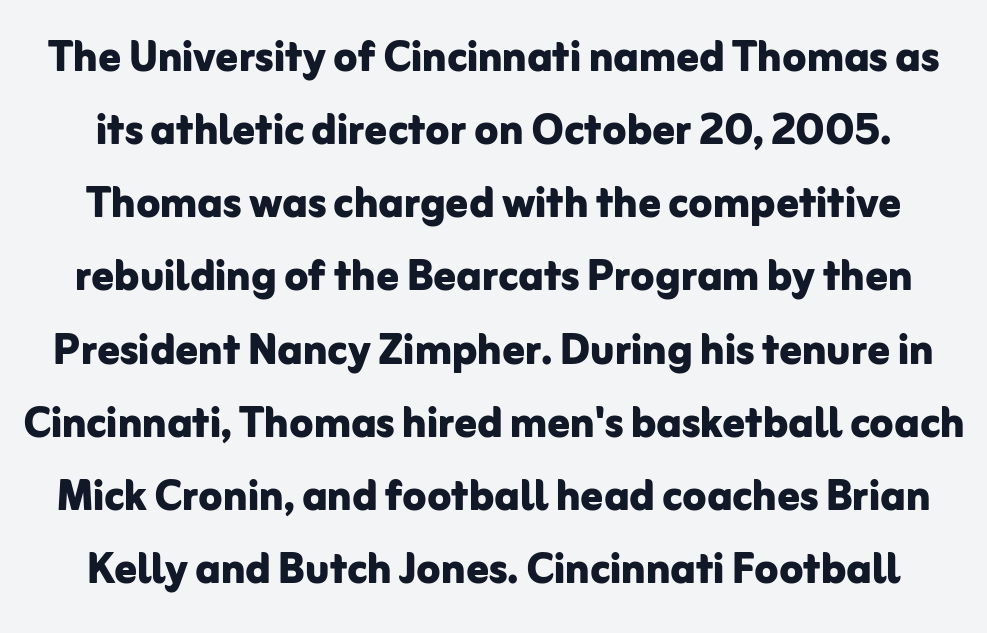
{"serif": "no", "italic": "no", "bold": "yes", "weight": "bold", "width": "normal", "stroke_contrast": "low", "x_height": "medium", "monospaced": "no", "underline": "no", "line_spacing": "normal", "line_spacing_ratio": 1.33, "letter_spacing": "normal", "letter_spacing_em": 0.0, "glyph_px": 55}
